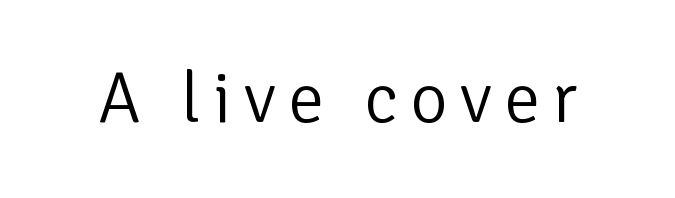
The image shows 72 px light sans-serif type, upright; set not underlined; low stroke contrast and a medium x-height.
